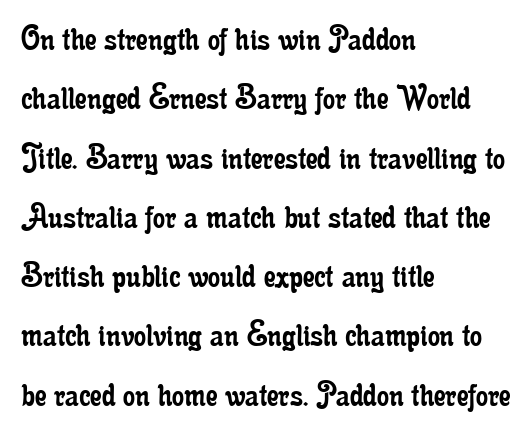
The vertical gap from one line to the next is medium. The passage shown is not bold in any degree. Upright lettering throughout. This is serif lettering, the kind often seen in printed books. There is no visible air inserted between adjacent glyphs. The letters advance in unequal steps, a hallmark of proportional type.
